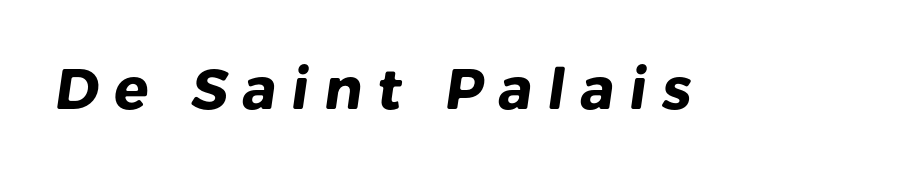
Q: Is the text bold? A: Yes.
Q: Is the typeface a serif or a sans-serif typeface? A: Sans-serif.
Q: Is the text underlined? A: No.
Q: Is the spacing between letters normal or unusually wide? A: Unusually wide.
Q: Width (condensed, normal, or wide)? A: Normal.
Q: Stroke contrast? A: Low.
Q: x-height? A: Medium.
Q: Monospaced? A: No.
